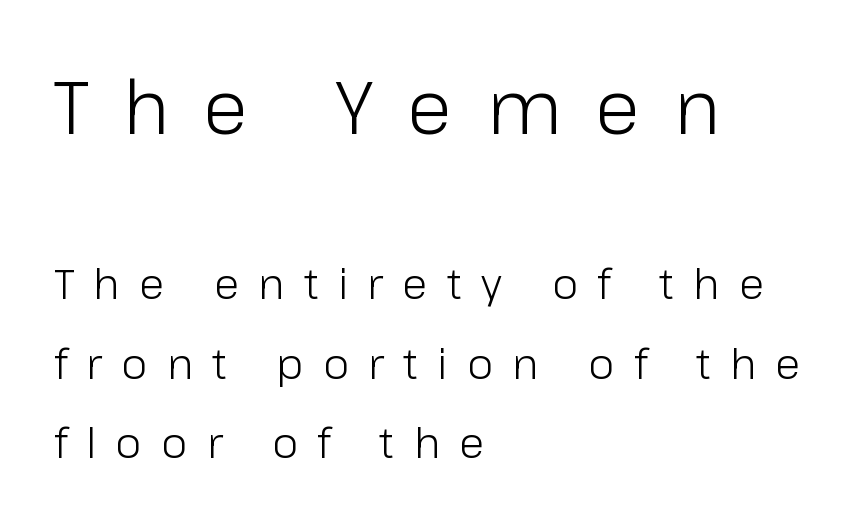
Only glyphs here, with clear space below each row. The tracking jumps out immediately: characters are airy and widely separated. The face used here appears at its bigger size in the upper chunk. In terms of letterform style, serifs are entirely absent.
